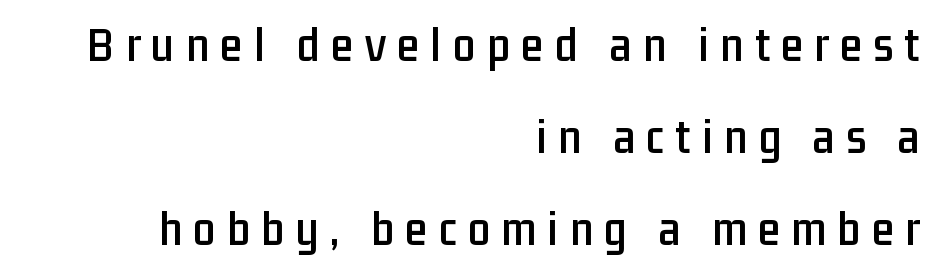
Q: Is the text italic (slanted)? A: No, it is upright.
Q: Is the typeface a serif or a sans-serif typeface? A: Sans-serif.
Q: Is the text underlined? A: No.
Q: How is the paragraph aligned? A: Right-aligned.
Q: Is the spacing between letters normal or unusually wide? A: Unusually wide.
Q: Width (condensed, normal, or wide)? A: Condensed.
Q: Stroke contrast? A: Low.
Q: x-height? A: Medium.
Q: Monospaced? A: No.
